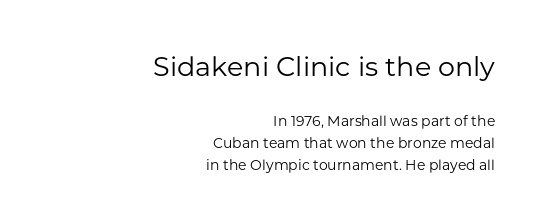
Two sizes are in play, and the larger belongs to the first block. No extra tracking has been applied to these lines. No heavy texture on the line: the type isn't bold. The block of text has a typical density, with ordinary space between rows.
